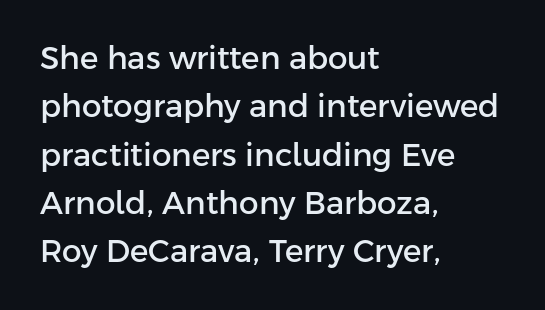
{"serif": "no", "italic": "no", "width": "normal", "stroke_contrast": "low", "x_height": "medium", "monospaced": "no", "underline": "no", "align": "left", "line_spacing": "normal", "line_spacing_ratio": 1.56, "letter_spacing": "normal", "letter_spacing_em": 0.0, "glyph_px": 31}
